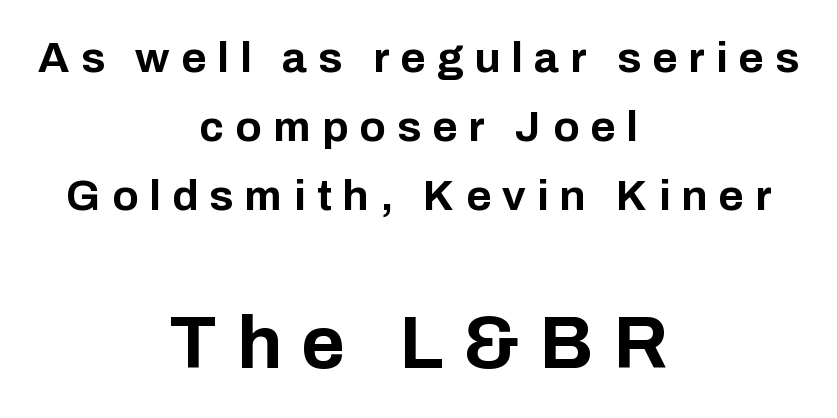
{"serif": "no", "italic": "no", "bold": "yes", "weight": "bold", "width": "normal", "stroke_contrast": "low", "x_height": "medium", "monospaced": "no", "underline": "no", "align": "center", "line_spacing": "normal", "line_spacing_ratio": 1.61, "letter_spacing": "wide", "letter_spacing_em": 0.26, "larger_block": "second", "size_ratio": 1.74, "glyph_px": 75}
